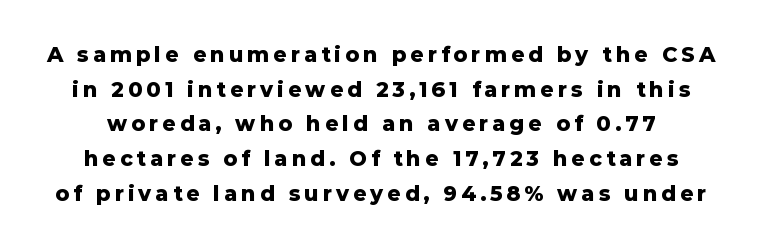
The image shows 21 px bold type, upright; set normal line spacing (1.65x), not underlined.
